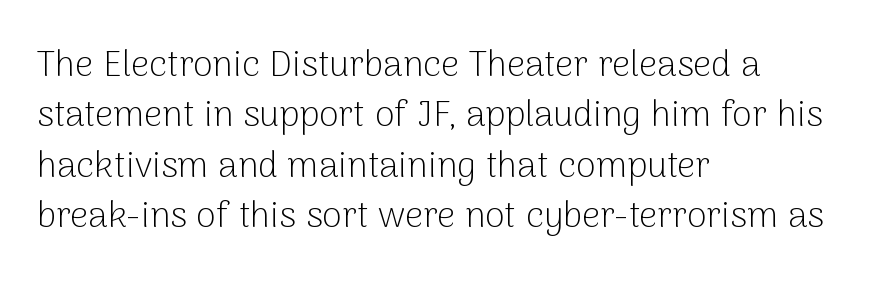
{"serif": "no", "italic": "no", "bold": "no", "weight": "light", "width": "normal", "stroke_contrast": "low", "x_height": "medium", "monospaced": "no", "underline": "no", "align": "left", "line_spacing": "normal", "line_spacing_ratio": 1.4, "letter_spacing": "normal", "letter_spacing_em": 0.0, "glyph_px": 36}
